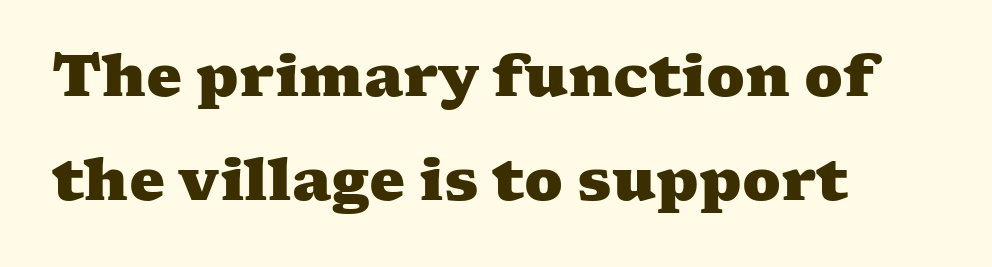
Q: Is the text bold? A: Yes.
Q: Is the typeface a serif or a sans-serif typeface? A: Serif.
Q: Is the text underlined? A: No.
Q: How is the paragraph aligned? A: Left-aligned.
Q: Is the spacing between letters normal or unusually wide? A: Normal.
Q: Width (condensed, normal, or wide)? A: Wide.
Q: Stroke contrast? A: Medium.
Q: x-height? A: Medium.
Q: Monospaced? A: No.
